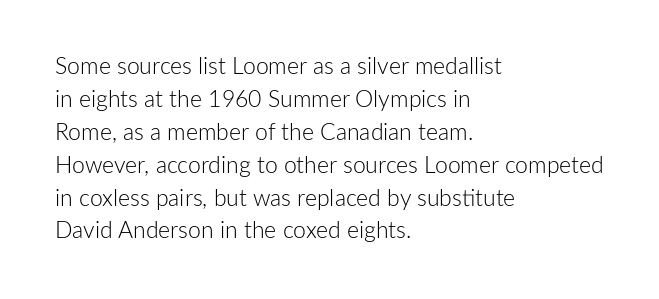
{"italic": "no", "bold": "no", "underline": "no", "align": "left", "line_spacing": "normal", "line_spacing_ratio": 1.43, "letter_spacing": "normal", "letter_spacing_em": 0.0, "glyph_px": 23}
